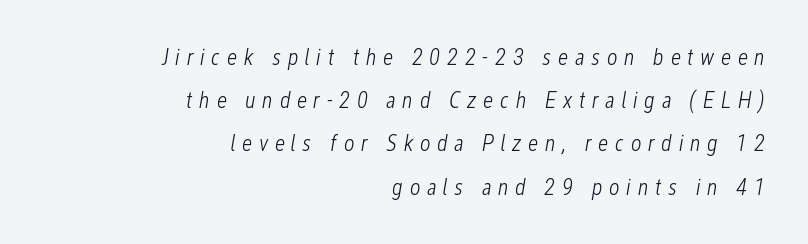
The rag falls on the left side of this text block. Rendered with sloped, italic letterforms. Weight: not bold — regular or lighter. Decoration check: the copy has no underline.
